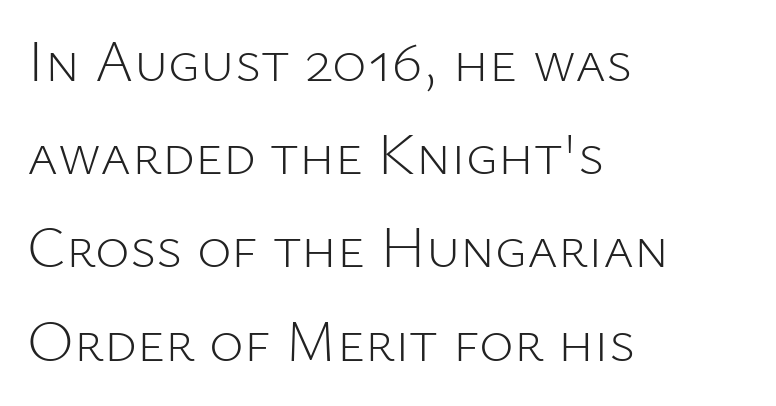
Looks like regular typesetting: each glyph gets only the width it needs. Every stem runs plumb, perpendicular to the baseline. The glyphs are unaccompanied by any horizontal stroke below them. The weight would be labelled regular, book, light, or lighter still.
